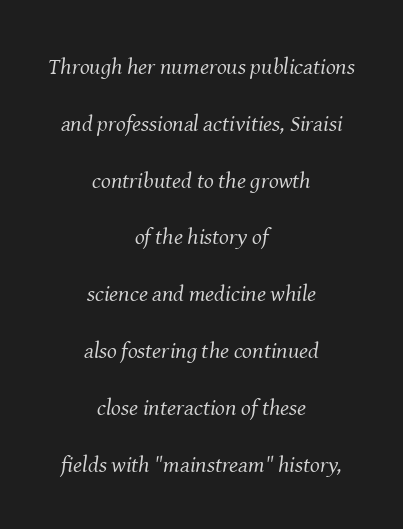
Notice the wide empty band between every row — that's loose leading. Decoration check: the copy has no underline. No extra tracking has been applied to these lines. The letters look calm and open, with moderate or lighter stems. The whitespace from short lines is split evenly between both sides. A typesetter would mark this as italic.
